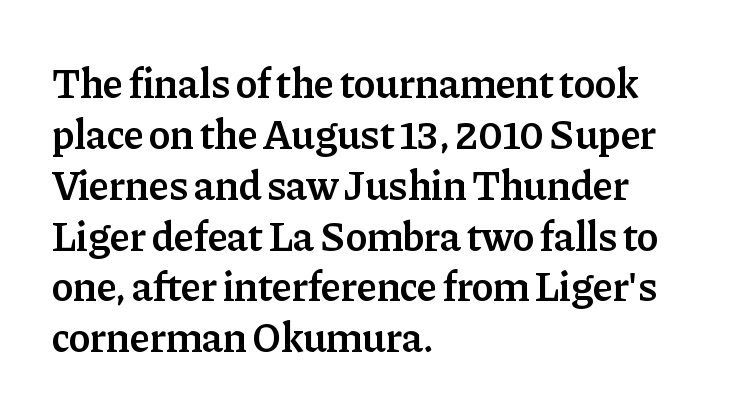
This sample uses plain, unmodified letter spacing. These lines are composed in type with serifs. In terms of posture, this sample is upright. You could not count columns in this text — the font is proportionally spaced. On the weight axis this lands at semibold, roughly 600.
